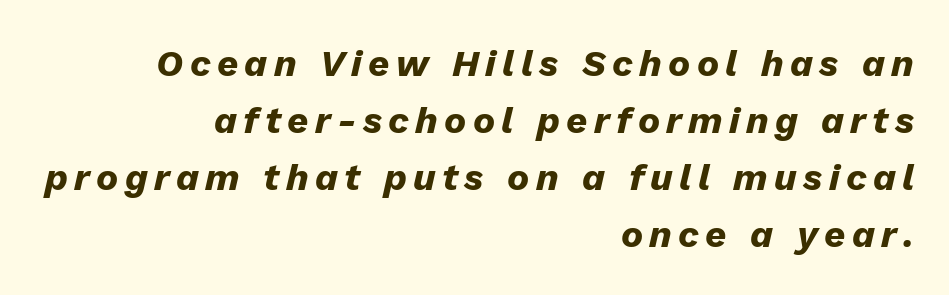
Set as a true bold cut, around the 700 mark. Line spacing here is normal. The ragged edge is on the left, which tells us the setting is flush right. Is the type slanted? Yes — the strokes lean at a clear angle.
